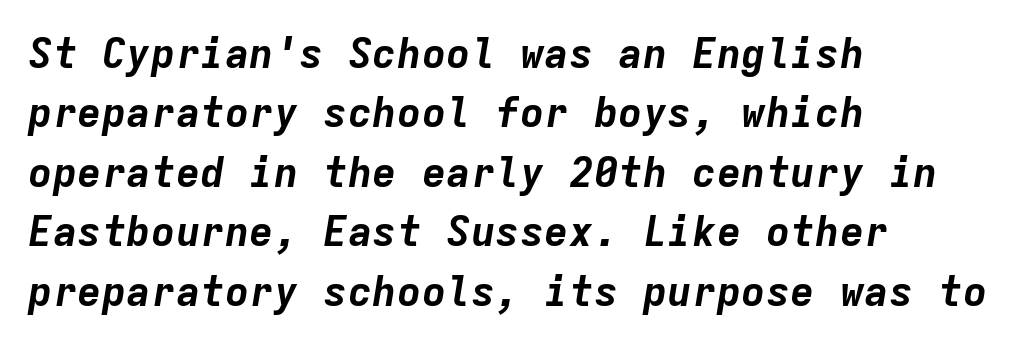
Q: Is the text bold? A: Yes.
Q: Is the text italic (slanted)? A: Yes, it leans right by about 9 degrees.
Q: Is the text underlined? A: No.
Q: How is the paragraph aligned? A: Left-aligned.
Q: Is the spacing between letters normal or unusually wide? A: Normal.
Q: Is the spacing between lines tight, normal or loose? A: Normal.
Q: Width (condensed, normal, or wide)? A: Normal.
Q: Stroke contrast? A: Low.
Q: x-height? A: Medium.
Q: Monospaced? A: Yes.
